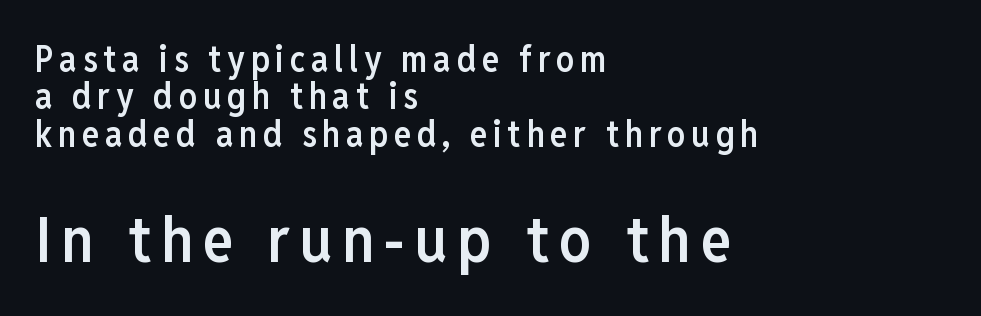
Q: Is the text bold? A: Semi-bold.
Q: Is the text italic (slanted)? A: No, it is upright.
Q: Is the typeface a serif or a sans-serif typeface? A: Sans-serif.
Q: Is the text underlined? A: No.
Q: How is the paragraph aligned? A: Left-aligned.
Q: Is the spacing between lines tight, normal or loose? A: Tight.
Q: Which block of text is set in a larger size, the first (top) or the second (bottom)? A: The second (bottom) one.
Q: Width (condensed, normal, or wide)? A: Condensed.
Q: Stroke contrast? A: Low.
Q: x-height? A: Medium.
Q: Monospaced? A: No.
